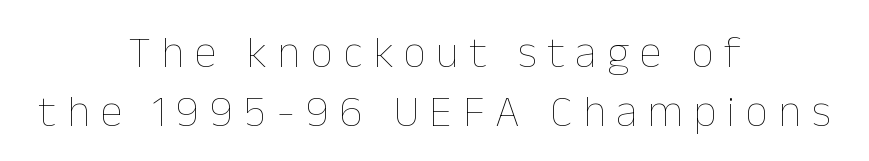
Heft: none added — not bold. Successive baselines arrive at the customary interval. The letters advance in unequal steps, a hallmark of proportional type. The typography opts for an upright posture over an oblique one.
